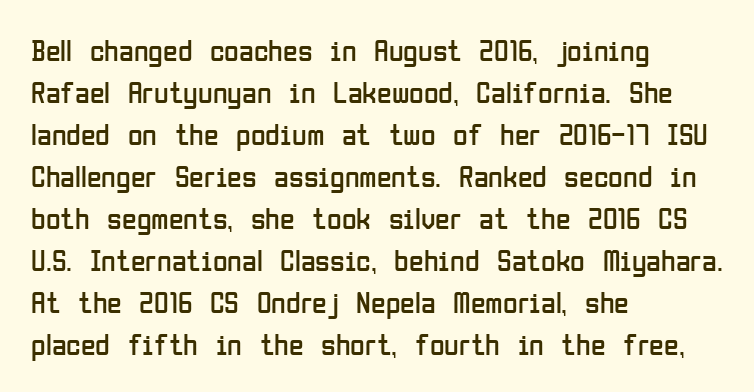
Q: Is the text bold? A: No.
Q: Is the text italic (slanted)? A: No, it is upright.
Q: Is the typeface a serif or a sans-serif typeface? A: Sans-serif.
Q: Is the text underlined? A: No.
Q: How is the paragraph aligned? A: Left-aligned.
Q: Is the spacing between letters normal or unusually wide? A: Normal.
Q: Is the spacing between lines tight, normal or loose? A: Normal.
Q: Width (condensed, normal, or wide)? A: Condensed.
Q: Stroke contrast? A: Low.
Q: x-height? A: Medium.
Q: Monospaced? A: No.
